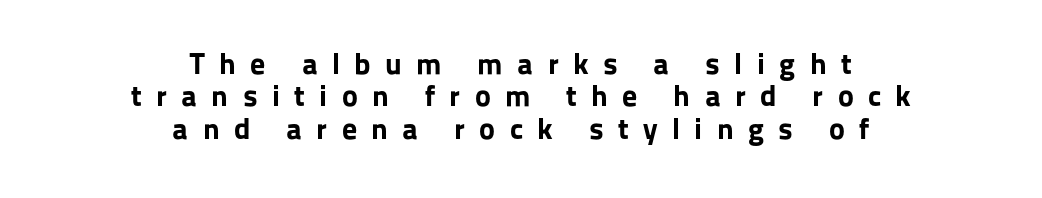
{"serif": "no", "italic": "no", "bold": "yes", "weight": "bold", "width": "normal", "stroke_contrast": "low", "x_height": "medium", "monospaced": "no", "underline": "no", "align": "center", "line_spacing": "tight", "line_spacing_ratio": 1.08, "letter_spacing": "wide", "letter_spacing_em": 0.48, "glyph_px": 30}
